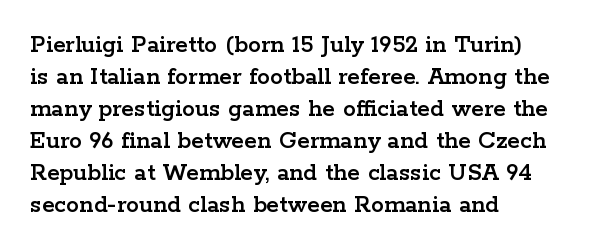
Standard letterfit; no display-style spreading of the glyphs. The string is rendered with underlining switched off. Compared with a centered layout, this one pins lines to the left instead. Vertical strokes here are truly vertical.
